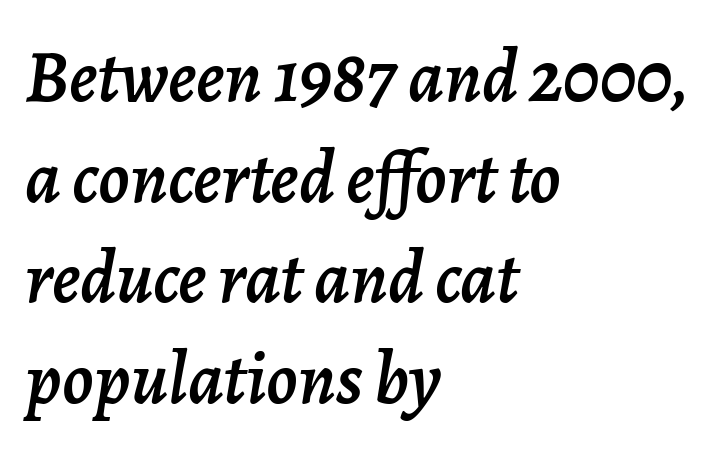
Q: Is the text italic (slanted)? A: Yes, it leans right by about 7 degrees.
Q: Is the text underlined? A: No.
Q: How is the paragraph aligned? A: Left-aligned.
Q: Is the spacing between letters normal or unusually wide? A: Normal.
Q: Is the spacing between lines tight, normal or loose? A: Normal.
Q: Width (condensed, normal, or wide)? A: Normal.
Q: Stroke contrast? A: Low.
Q: x-height? A: Medium.
Q: Monospaced? A: No.
